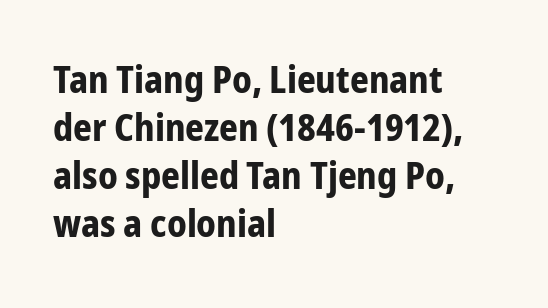
The image shows 37 px bold, condensed sans-serif type, upright; set left-aligned, normal line spacing (1.3x), normal letter spacing, not underlined; low stroke contrast and a medium x-height.
